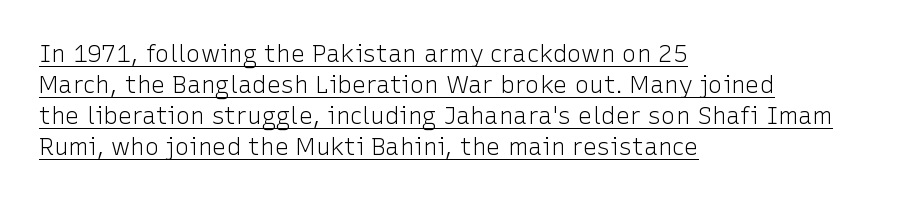
Q: Is the text bold? A: No.
Q: Is the text italic (slanted)? A: No, it is upright.
Q: Is the text underlined? A: Yes.
Q: How is the paragraph aligned? A: Left-aligned.
Q: Is the spacing between letters normal or unusually wide? A: Normal.
Q: Is the spacing between lines tight, normal or loose? A: Normal.
